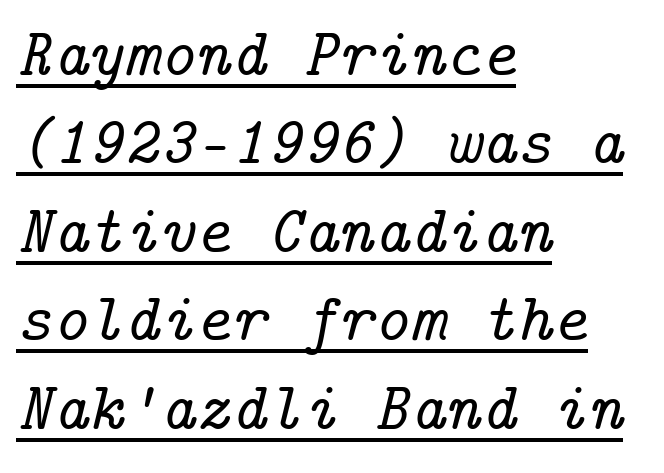
Q: Is the text italic (slanted)? A: Yes, it leans right by about 14 degrees.
Q: Is the typeface a serif or a sans-serif typeface? A: Serif.
Q: Is the text underlined? A: Yes.
Q: How is the paragraph aligned? A: Left-aligned.
Q: Is the spacing between letters normal or unusually wide? A: Normal.
Q: Is the spacing between lines tight, normal or loose? A: Normal.
Q: Width (condensed, normal, or wide)? A: Normal.
Q: Stroke contrast? A: Low.
Q: x-height? A: Medium.
